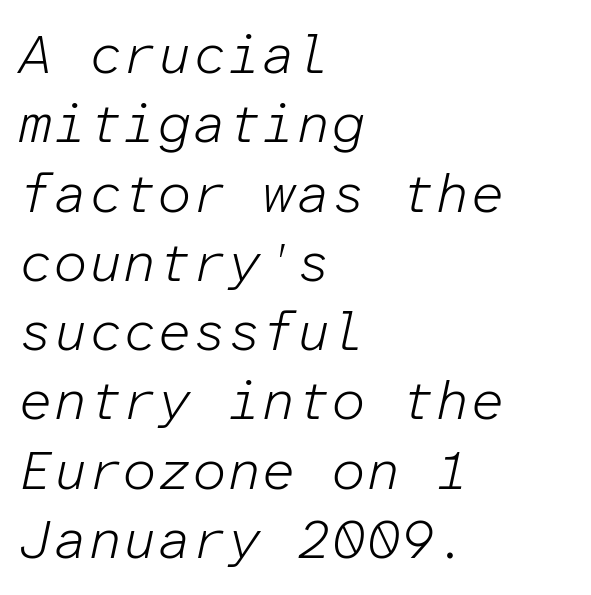
This reads as an unemphasized weight, regular at the heaviest. Do the characters align in a grid? Yes, the font is monospaced. The horizontal fit of the characters is conventional and even. Style check: oblique. This rendering uses left alignment, leaving the right contour irregular.
